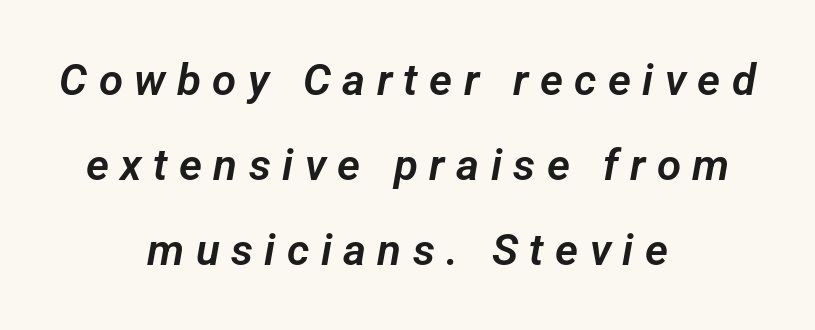
Students, note that the glyphs here are deliberately spaced far apart. Both edges are ragged and mirror each other, which tells us the setting is centered. Classification — sans serif. Nobody drew a line under any word here.
